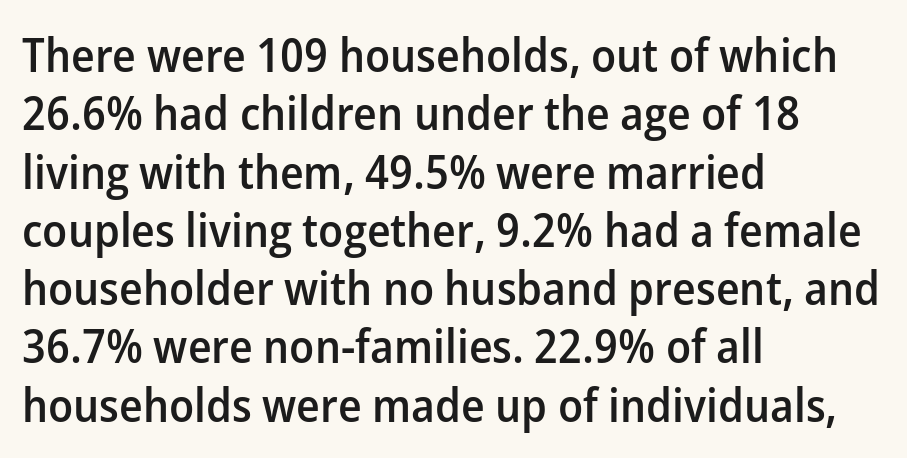
Q: Is the text bold? A: Semi-bold.
Q: Is the text italic (slanted)? A: No, it is upright.
Q: Is the typeface a serif or a sans-serif typeface? A: Sans-serif.
Q: Is the text underlined? A: No.
Q: How is the paragraph aligned? A: Left-aligned.
Q: Is the spacing between letters normal or unusually wide? A: Normal.
Q: Width (condensed, normal, or wide)? A: Normal.
Q: Stroke contrast? A: Low.
Q: x-height? A: Medium.
Q: Monospaced? A: No.
